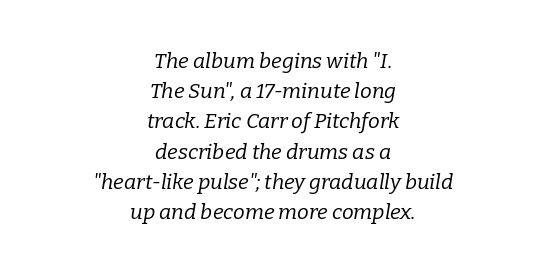
{"italic": "yes", "lean": "right", "slant_degrees": 9, "bold": "no", "underline": "no", "align": "center", "line_spacing": "normal", "line_spacing_ratio": 1.44, "letter_spacing": "normal", "letter_spacing_em": 0.0, "glyph_px": 21}
